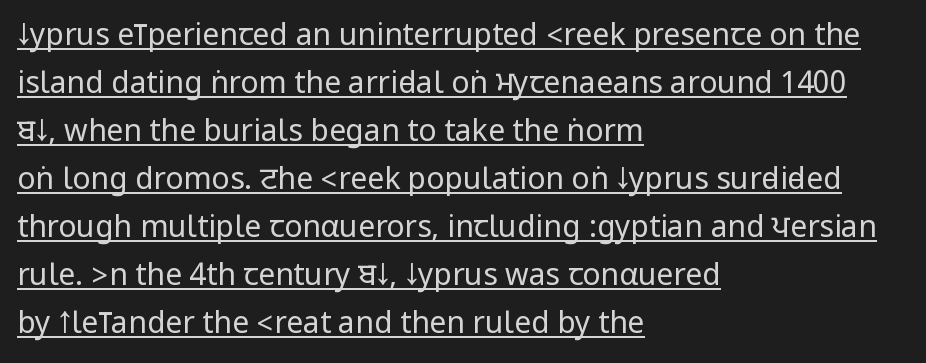
The image shows 30 px regular-weight, condensed sans-serif type, upright; set left-aligned, normal line spacing (1.6x), normal letter spacing, underlined; low stroke contrast.
